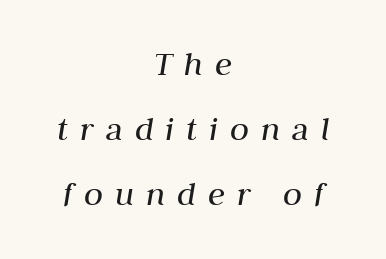
The image shows 35 px regular-weight type, italic (leaning right); set centered, line spacing 1.86x, unusually wide letter spacing (+0.34 em), not underlined; medium stroke contrast and a medium x-height.
